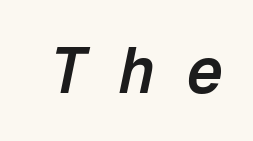
The image shows 63 px semibold type, italic (leaning right), monospaced; set unusually wide letter spacing (+0.49 em), not underlined; low stroke contrast and a medium x-height.
